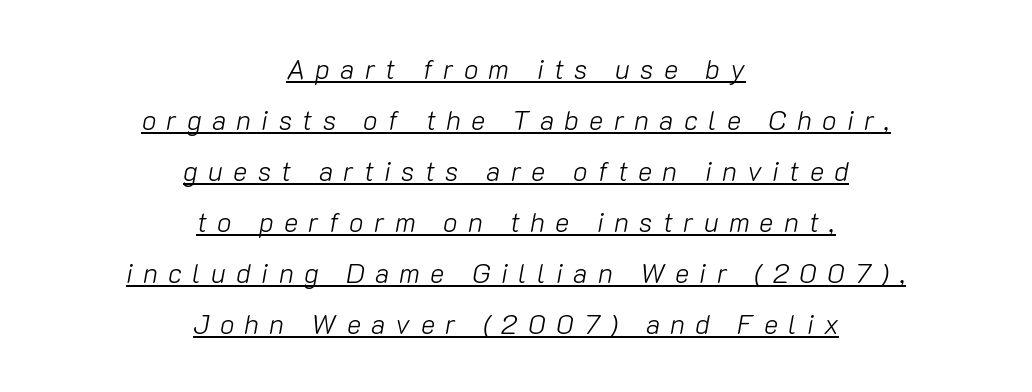
The image shows 27 px text type, italic (leaning right); set centered, line spacing 1.89x, unusually wide letter spacing (+0.38 em), underlined.
